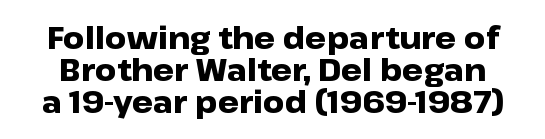
{"serif": "no", "italic": "no", "bold": "yes", "weight": "heavy", "width": "wide", "stroke_contrast": "low", "x_height": "medium", "monospaced": "no", "underline": "no", "line_spacing": "tight", "line_spacing_ratio": 1.07, "letter_spacing": "normal", "letter_spacing_em": 0.0, "glyph_px": 30}
